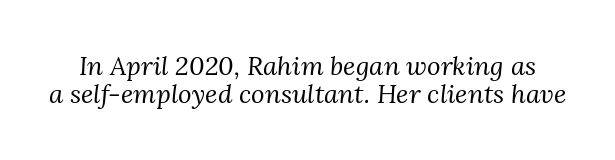
The image shows 26 px text type, italic (leaning right); set tight line spacing (1.08x), normal letter spacing, not underlined.
